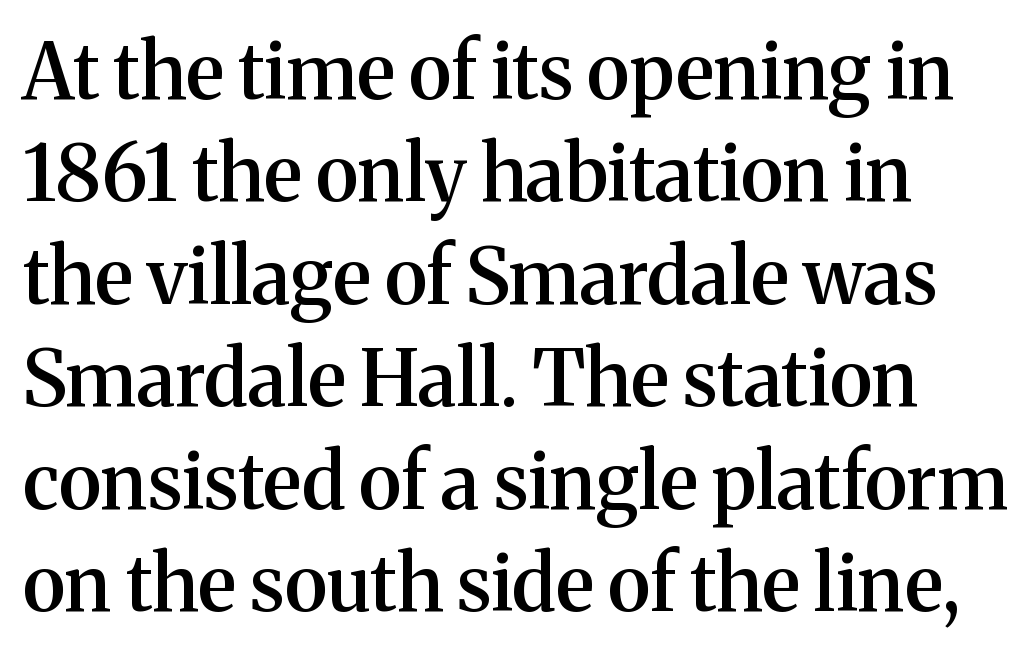
{"serif": "yes", "italic": "no", "bold": "semi", "weight": "semibold", "width": "normal", "stroke_contrast": "medium", "x_height": "medium", "monospaced": "no", "underline": "no", "align": "left", "line_spacing": "normal", "line_spacing_ratio": 1.33, "letter_spacing": "normal", "letter_spacing_em": 0.0, "glyph_px": 77}
